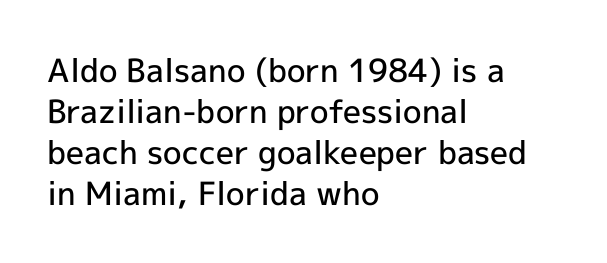
The image shows 32 px semibold sans-serif type, upright; set left-aligned, normal line spacing (1.28x), normal letter spacing, not underlined; a medium x-height.
